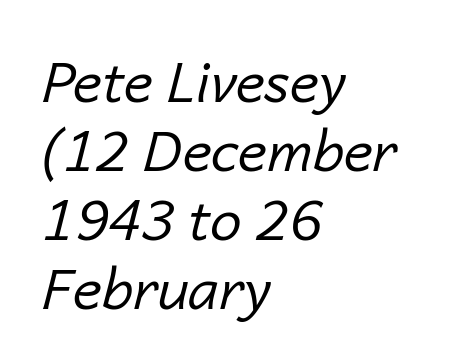
Q: Is the text bold? A: No.
Q: Is the text italic (slanted)? A: Yes, it leans right by about 14 degrees.
Q: Is the text underlined? A: No.
Q: How is the paragraph aligned? A: Left-aligned.
Q: Is the spacing between letters normal or unusually wide? A: Normal.
Q: Width (condensed, normal, or wide)? A: Normal.
Q: Stroke contrast? A: Low.
Q: x-height? A: Medium.
Q: Monospaced? A: No.
